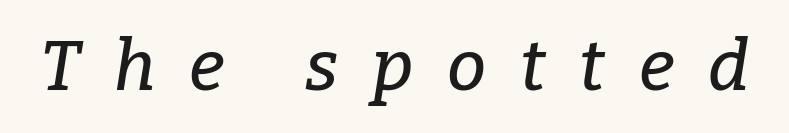
Regarding serifs, this sample has them. The gaps between neighbouring characters are conspicuously large. Characters are canted at an angle relative to the baseline's perpendicular. The rendering uses natural spacing where letterforms have individual widths. The baseline area is clear.
